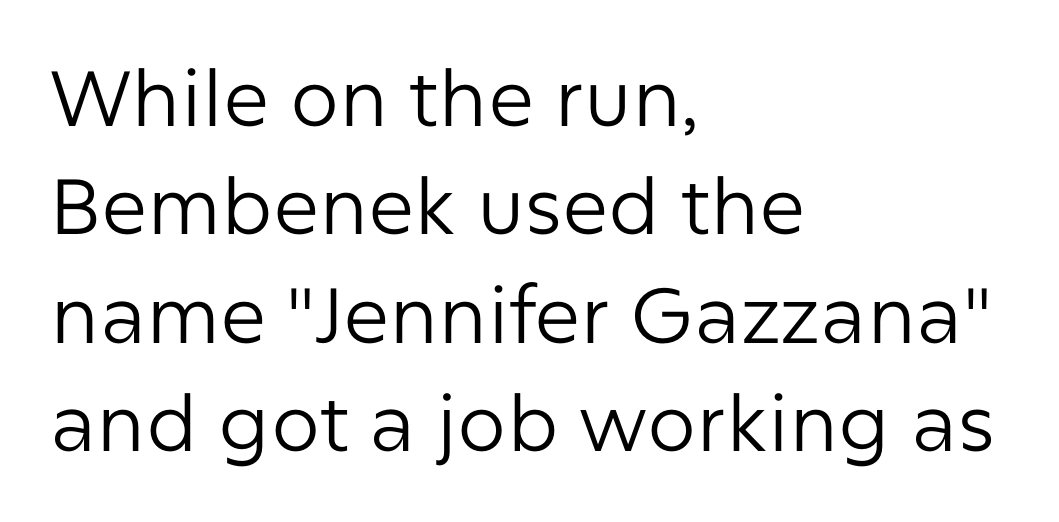
Q: Is the text bold? A: No.
Q: Is the text italic (slanted)? A: No, it is upright.
Q: Is the typeface a serif or a sans-serif typeface? A: Sans-serif.
Q: Is the text underlined? A: No.
Q: How is the paragraph aligned? A: Left-aligned.
Q: Is the spacing between letters normal or unusually wide? A: Normal.
Q: Is the spacing between lines tight, normal or loose? A: Normal.
Q: Width (condensed, normal, or wide)? A: Normal.
Q: Stroke contrast? A: Low.
Q: x-height? A: Medium.
Q: Monospaced? A: No.
